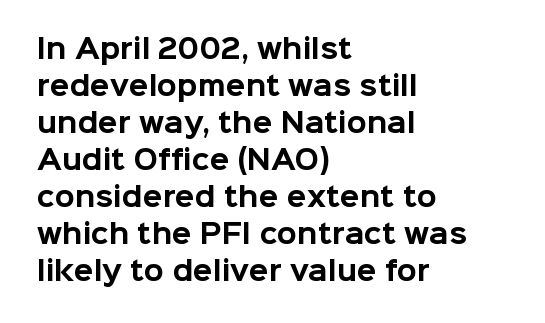
These words are printed bold, with thick strokes throughout. Between one letter and the next there's only the usual sliver of space. The letters stand straight up with perfectly vertical stems. The rendering anchors every line to the left-hand side. The leading is moderate, giving the passage an even texture.
